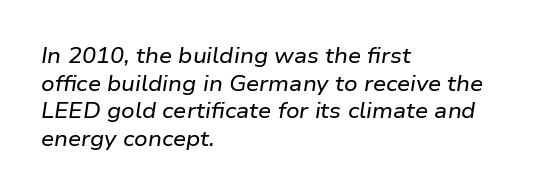
Q: Is the text italic (slanted)? A: Yes, it leans right by about 9 degrees.
Q: Is the text underlined? A: No.
Q: How is the paragraph aligned? A: Left-aligned.
Q: Is the spacing between letters normal or unusually wide? A: Normal.
Q: Is the spacing between lines tight, normal or loose? A: Normal.
